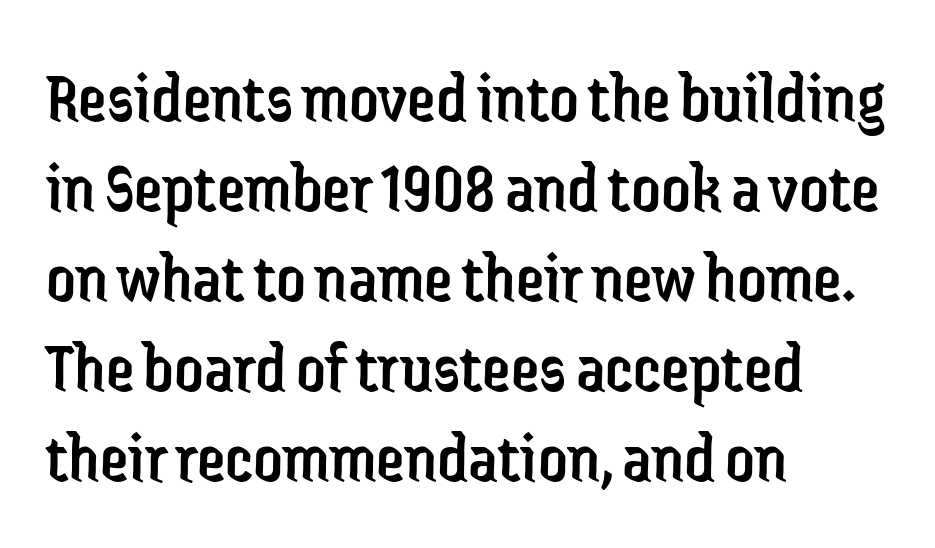
{"serif": "no", "italic": "no", "bold": "no", "weight": "regular", "width": "condensed", "stroke_contrast": "low", "x_height": "medium", "monospaced": "no", "underline": "no", "align": "left", "line_spacing": "normal", "line_spacing_ratio": 1.25, "letter_spacing": "normal", "letter_spacing_em": 0.0, "glyph_px": 72}
